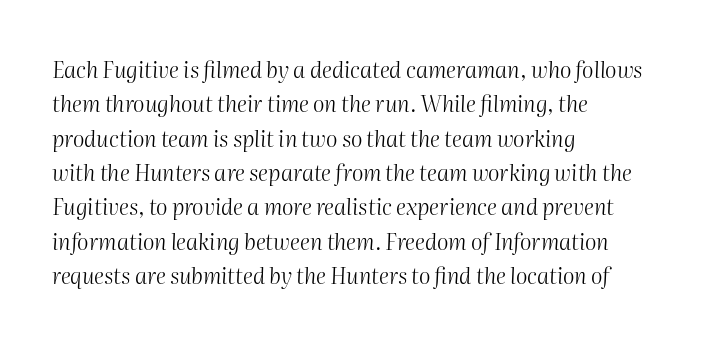
Q: Is the text bold? A: No.
Q: Is the text italic (slanted)? A: Yes, it leans right by about 2 degrees.
Q: Is the text underlined? A: No.
Q: How is the paragraph aligned? A: Left-aligned.
Q: Is the spacing between letters normal or unusually wide? A: Normal.
Q: Is the spacing between lines tight, normal or loose? A: Normal.
